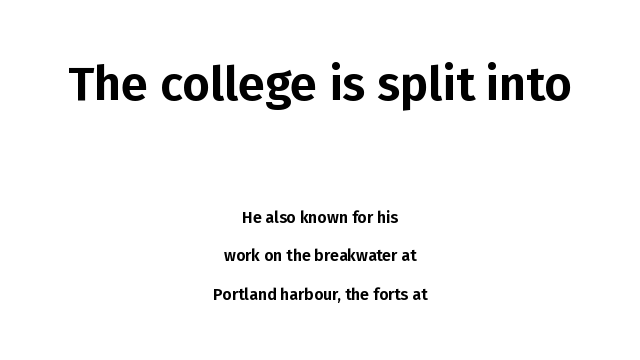
{"serif": "no", "italic": "no", "width": "normal", "stroke_contrast": "low", "x_height": "medium", "monospaced": "no", "underline": "no", "align": "center", "line_spacing": "loose", "line_spacing_ratio": 2.39, "letter_spacing": "normal", "letter_spacing_em": 0.0, "larger_block": "first", "size_ratio": 3.0, "glyph_px": 48}
